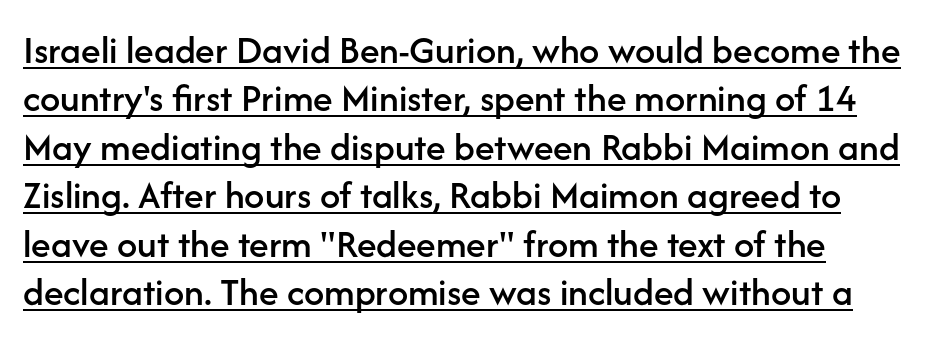
Q: Is the text italic (slanted)? A: No, it is upright.
Q: Is the typeface a serif or a sans-serif typeface? A: Sans-serif.
Q: Is the text underlined? A: Yes.
Q: Is the spacing between letters normal or unusually wide? A: Normal.
Q: Width (condensed, normal, or wide)? A: Normal.
Q: Stroke contrast? A: Low.
Q: x-height? A: Medium.
Q: Monospaced? A: No.
